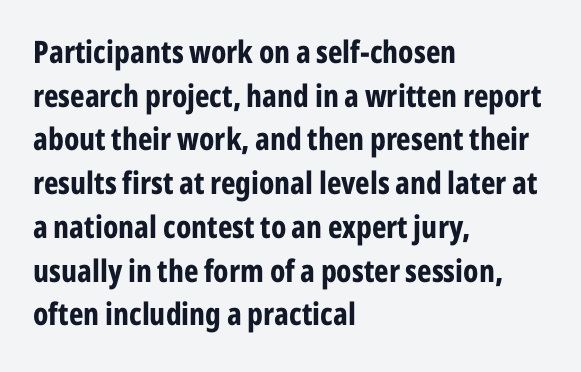
The image shows 31 px bold, condensed sans-serif type, upright; set left-aligned, normal line spacing (1.41x), normal letter spacing, not underlined; low stroke contrast and a medium x-height.
